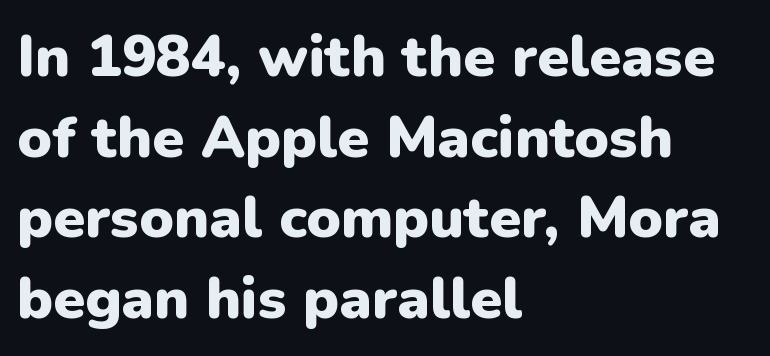
The image shows 58 px heavy sans-serif type, upright; set left-aligned, normal line spacing (1.39x), normal letter spacing, not underlined; low stroke contrast and a medium x-height.
